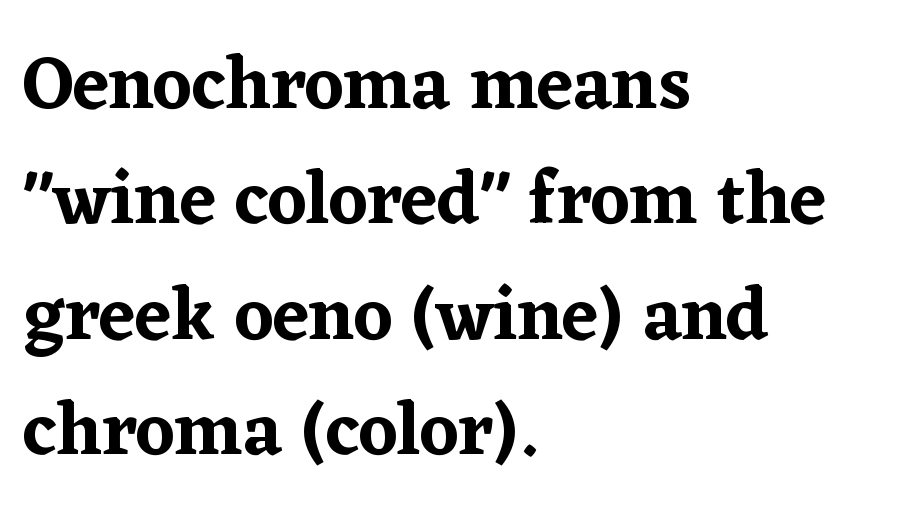
{"serif": "yes", "italic": "no", "width": "normal", "stroke_contrast": "low", "x_height": "medium", "monospaced": "no", "underline": "no", "align": "left", "line_spacing": "normal", "line_spacing_ratio": 1.56, "letter_spacing": "normal", "letter_spacing_em": 0.0, "glyph_px": 74}
